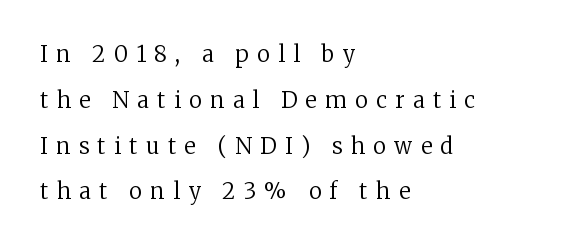
Posture: vertical. The rendering uses a large line-height, opening up the rows. Caption: face not bold, strokes unweighted. Loose tracking; the words dissolve into strings of separated letters. The paragraph has a hard left edge and a soft right edge. Anything drawn beneath the words? Only blank space.
